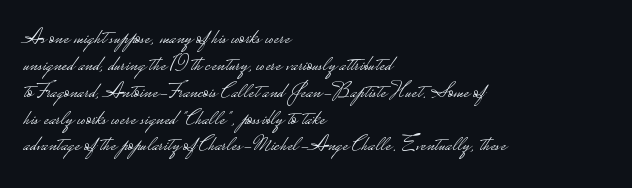
The image shows 22 px text type; set left-aligned, line spacing 1.22x, normal letter spacing, not underlined.
